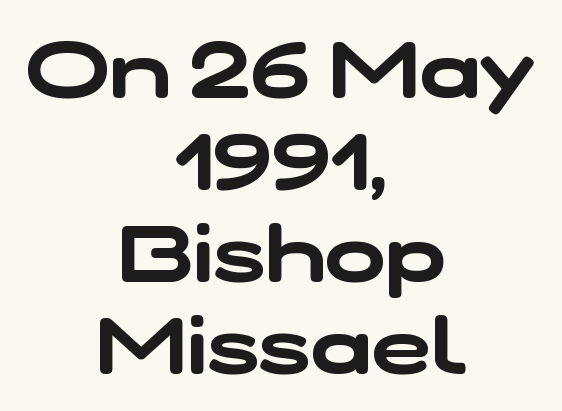
Q: Is the typeface a serif or a sans-serif typeface? A: Sans-serif.
Q: Is the text underlined? A: No.
Q: How is the paragraph aligned? A: Centered.
Q: Is the spacing between letters normal or unusually wide? A: Normal.
Q: Is the spacing between lines tight, normal or loose? A: Tight.
Q: Width (condensed, normal, or wide)? A: Wide.
Q: Stroke contrast? A: Low.
Q: x-height? A: Medium.
Q: Monospaced? A: No.
